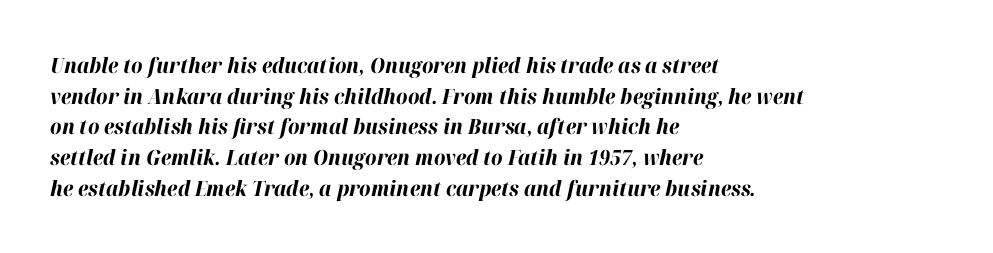
Q: Is the text bold? A: Yes.
Q: Is the text italic (slanted)? A: Yes, it leans right by about 12 degrees.
Q: Is the text underlined? A: No.
Q: How is the paragraph aligned? A: Left-aligned.
Q: Is the spacing between letters normal or unusually wide? A: Normal.
Q: Is the spacing between lines tight, normal or loose? A: Normal.
